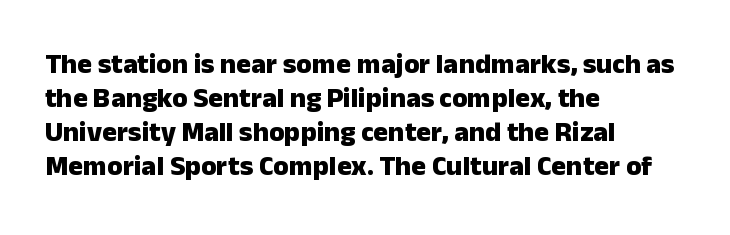
The image shows 28 px heavy sans-serif type, upright; set left-aligned, line spacing 1.21x, normal letter spacing, not underlined; low stroke contrast and a medium x-height.
